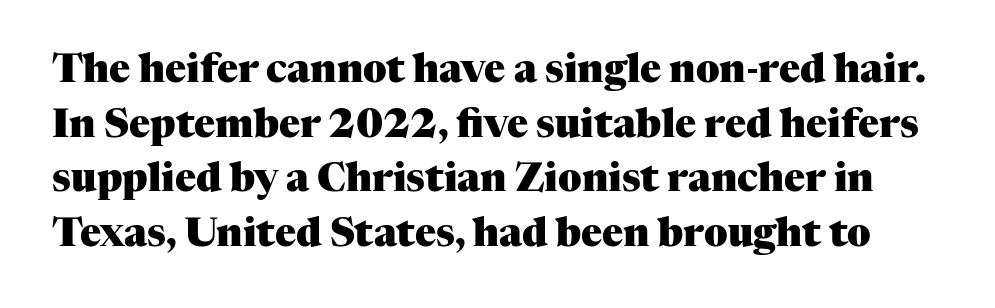
Q: Is the text bold? A: Yes.
Q: Is the text italic (slanted)? A: No, it is upright.
Q: Is the typeface a serif or a sans-serif typeface? A: Serif.
Q: Is the text underlined? A: No.
Q: Is the spacing between letters normal or unusually wide? A: Normal.
Q: Is the spacing between lines tight, normal or loose? A: Normal.
Q: Width (condensed, normal, or wide)? A: Normal.
Q: Stroke contrast? A: Medium.
Q: x-height? A: Medium.
Q: Monospaced? A: No.
